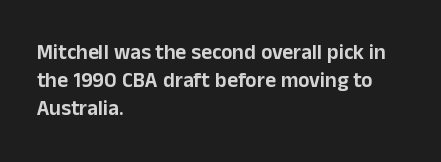
{"italic": "no", "underline": "no", "align": "left", "line_spacing": "normal", "line_spacing_ratio": 1.34, "letter_spacing": "normal", "letter_spacing_em": 0.0, "glyph_px": 21}
